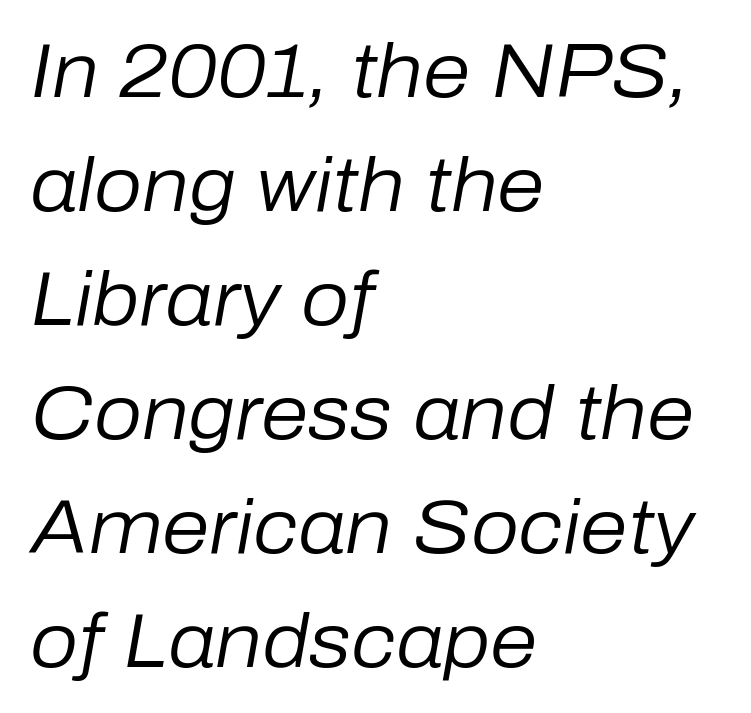
{"italic": "yes", "lean": "right", "slant_degrees": 10, "bold": "no", "weight": "regular", "width": "normal", "stroke_contrast": "low", "x_height": "medium", "monospaced": "no", "underline": "no", "align": "left", "line_spacing": "normal", "line_spacing_ratio": 1.5, "letter_spacing": "normal", "letter_spacing_em": 0.0, "glyph_px": 76}
